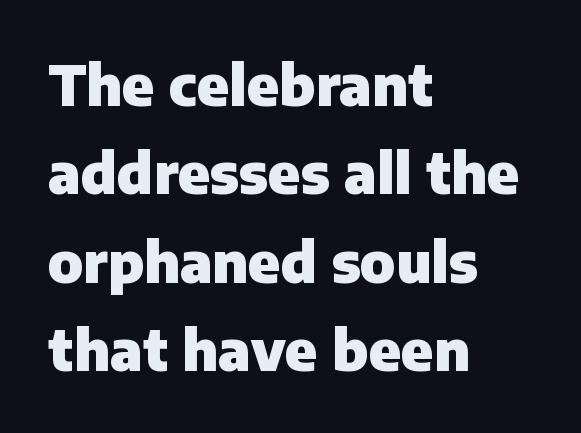
The rendering keeps characters at their native spacing. The specimen reads as upright at a glance. Regular leading. The ragged edge is on the right, which tells us the setting is flush left. Compared with an ordinary text face, these strokes are far heavier — a full bold.
